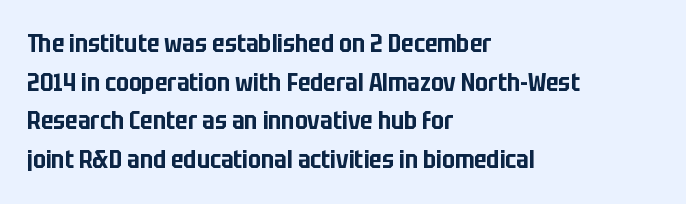
{"italic": "no", "underline": "no", "align": "left", "line_spacing": "normal", "line_spacing_ratio": 1.55, "letter_spacing": "normal", "letter_spacing_em": 0.0, "glyph_px": 25}
